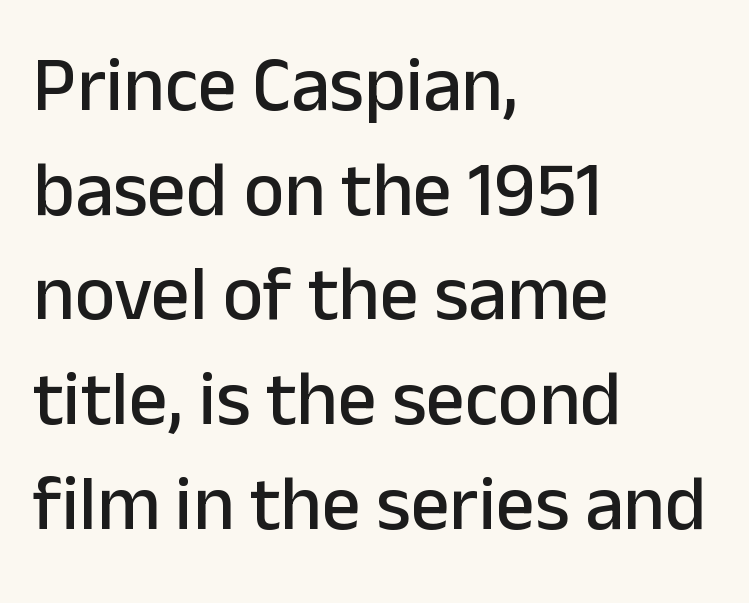
The image shows 77 px sans-serif type, upright; set left-aligned, normal line spacing (1.36x), normal letter spacing, not underlined; low stroke contrast and a medium x-height.
